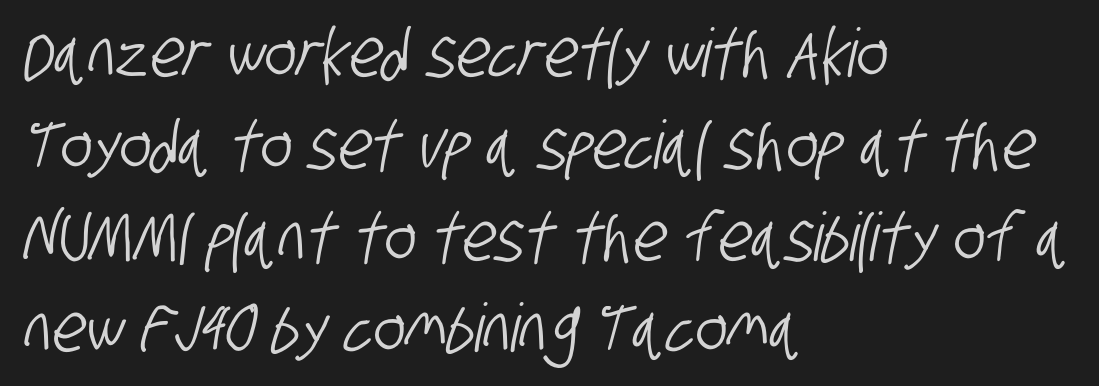
The face used here is a sans, in the tradition of grotesques and geometrics. The passage shown has conventional tracking throughout. The designer left line spacing at the default. Rule under the text: the space is simply empty. The rendering anchors every line to the left-hand side.
